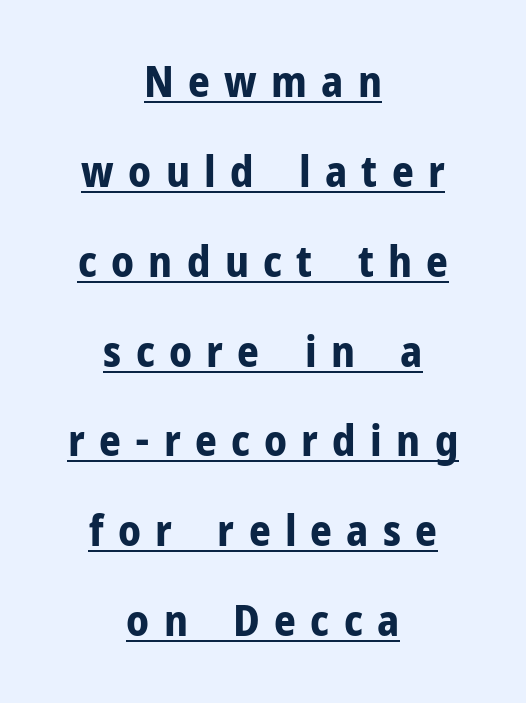
Q: Is the text bold? A: Yes.
Q: Is the text italic (slanted)? A: No, it is upright.
Q: Is the typeface a serif or a sans-serif typeface? A: Sans-serif.
Q: Is the text underlined? A: Yes.
Q: How is the paragraph aligned? A: Centered.
Q: Is the spacing between letters normal or unusually wide? A: Unusually wide.
Q: Is the spacing between lines tight, normal or loose? A: Loose.
Q: Width (condensed, normal, or wide)? A: Normal.
Q: Stroke contrast? A: Low.
Q: x-height? A: Medium.
Q: Monospaced? A: No.
